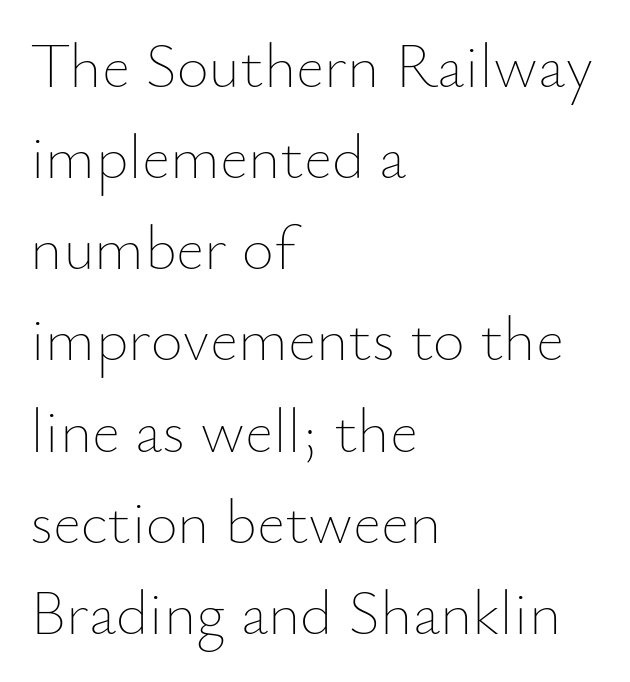
The image shows 62 px thin type, upright; set left-aligned, normal line spacing (1.47x), normal letter spacing, not underlined; low stroke contrast and a small x-height.
